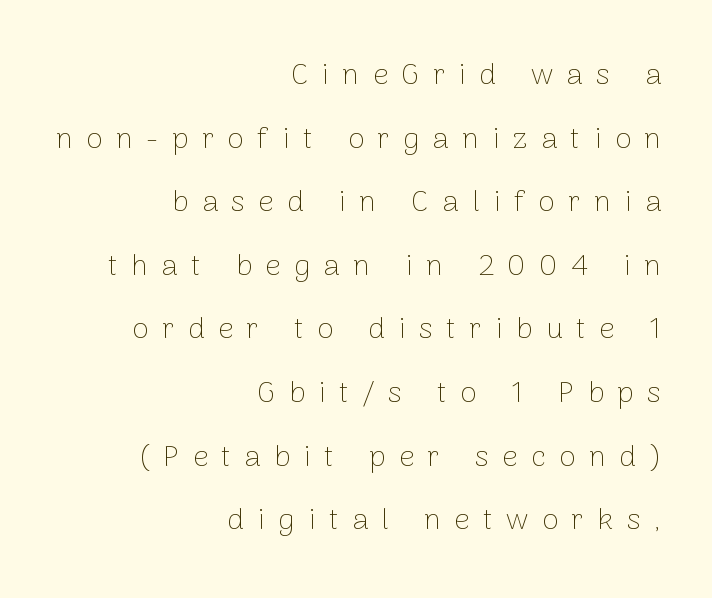
Q: Is the text bold? A: No.
Q: Is the text italic (slanted)? A: No, it is upright.
Q: Is the typeface a serif or a sans-serif typeface? A: Sans-serif.
Q: Is the text underlined? A: No.
Q: How is the paragraph aligned? A: Right-aligned.
Q: Is the spacing between letters normal or unusually wide? A: Unusually wide.
Q: Is the spacing between lines tight, normal or loose? A: Loose.
Q: Width (condensed, normal, or wide)? A: Normal.
Q: Stroke contrast? A: Low.
Q: x-height? A: Medium.
Q: Monospaced? A: No.
